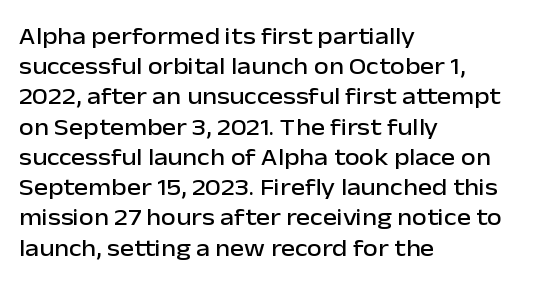
{"italic": "no", "underline": "no", "align": "left", "line_spacing": "normal", "line_spacing_ratio": 1.26, "letter_spacing": "normal", "letter_spacing_em": 0.0, "glyph_px": 24}
